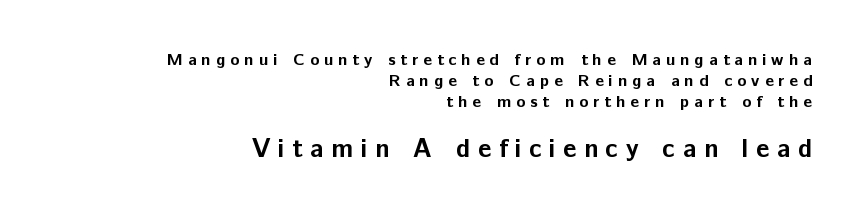
Q: Is the text bold? A: Yes.
Q: Is the text italic (slanted)? A: No, it is upright.
Q: Is the text underlined? A: No.
Q: How is the paragraph aligned? A: Right-aligned.
Q: Is the spacing between letters normal or unusually wide? A: Unusually wide.
Q: Is the spacing between lines tight, normal or loose? A: Normal.
Q: Which block of text is set in a larger size, the first (top) or the second (bottom)? A: The second (bottom) one.
